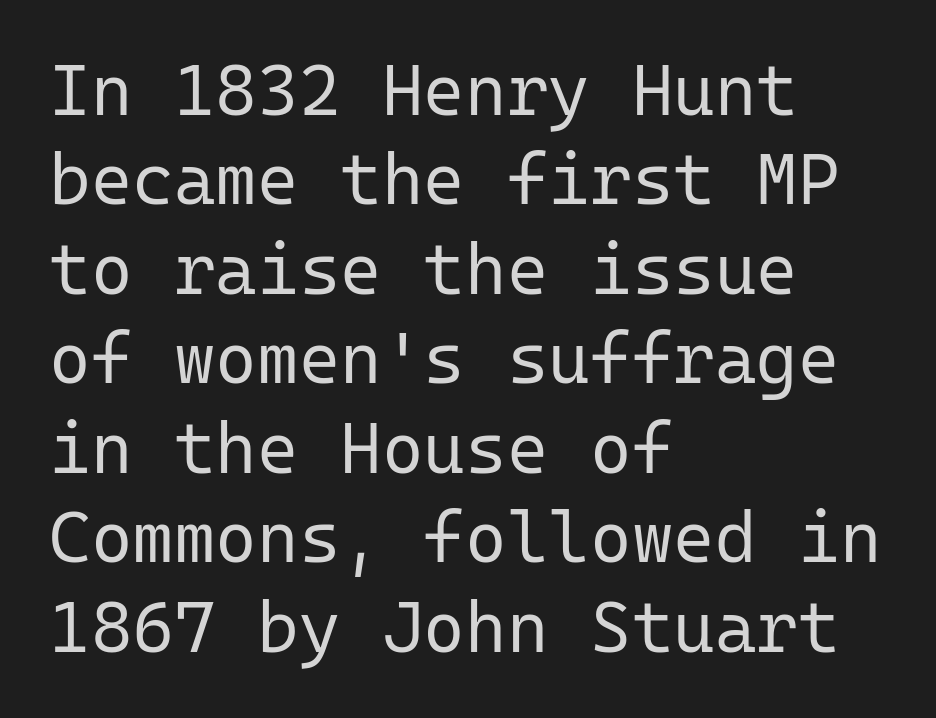
{"serif": "no", "italic": "no", "bold": "no", "weight": "regular", "width": "normal", "stroke_contrast": "low", "x_height": "medium", "monospaced": "yes", "underline": "no", "align": "left", "line_spacing": "normal", "line_spacing_ratio": 1.26, "letter_spacing": "normal", "letter_spacing_em": 0.0, "glyph_px": 71}
